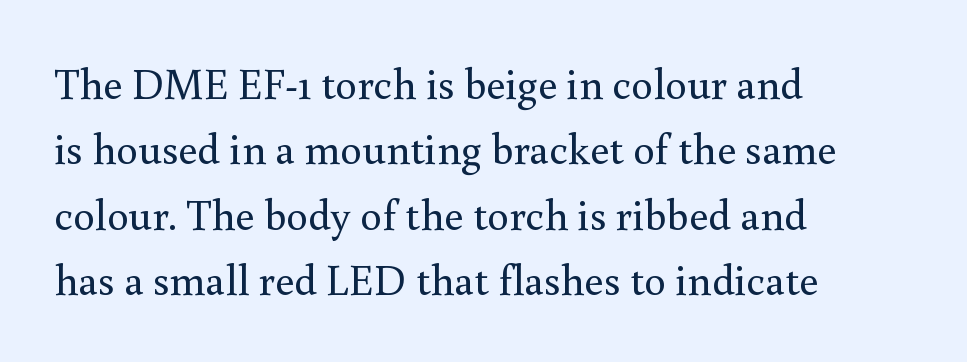
{"serif": "yes", "italic": "no", "bold": "no", "weight": "regular", "width": "normal", "x_height": "small", "monospaced": "no", "underline": "no", "align": "left", "line_spacing": "normal", "line_spacing_ratio": 1.52, "letter_spacing": "normal", "letter_spacing_em": 0.0, "glyph_px": 43}
